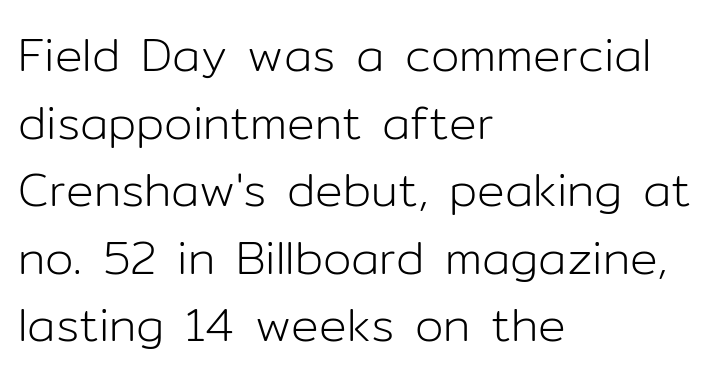
The image shows 46 px light sans-serif type, upright; set left-aligned, normal line spacing (1.47x), normal letter spacing, not underlined; low stroke contrast and a medium x-height.
